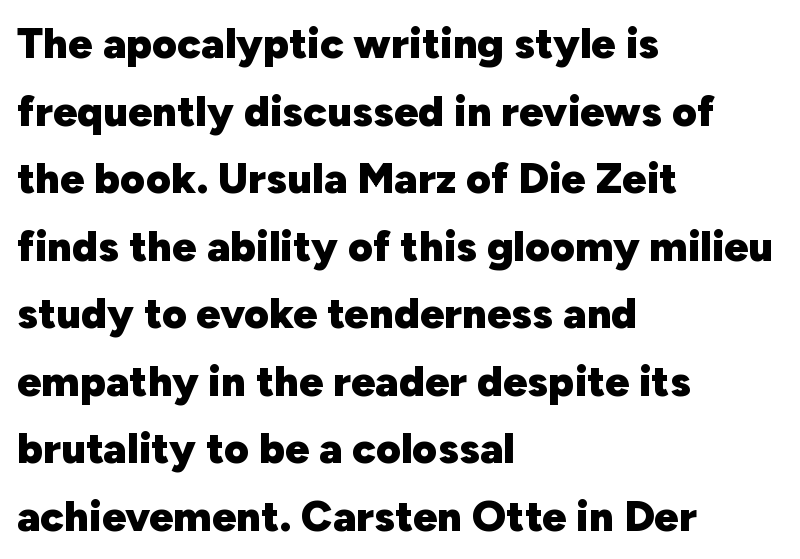
{"serif": "no", "italic": "no", "bold": "yes", "weight": "heavy", "width": "normal", "stroke_contrast": "low", "x_height": "medium", "monospaced": "no", "underline": "no", "align": "left", "line_spacing": "normal", "line_spacing_ratio": 1.57, "letter_spacing": "normal", "letter_spacing_em": 0.0, "glyph_px": 43}
